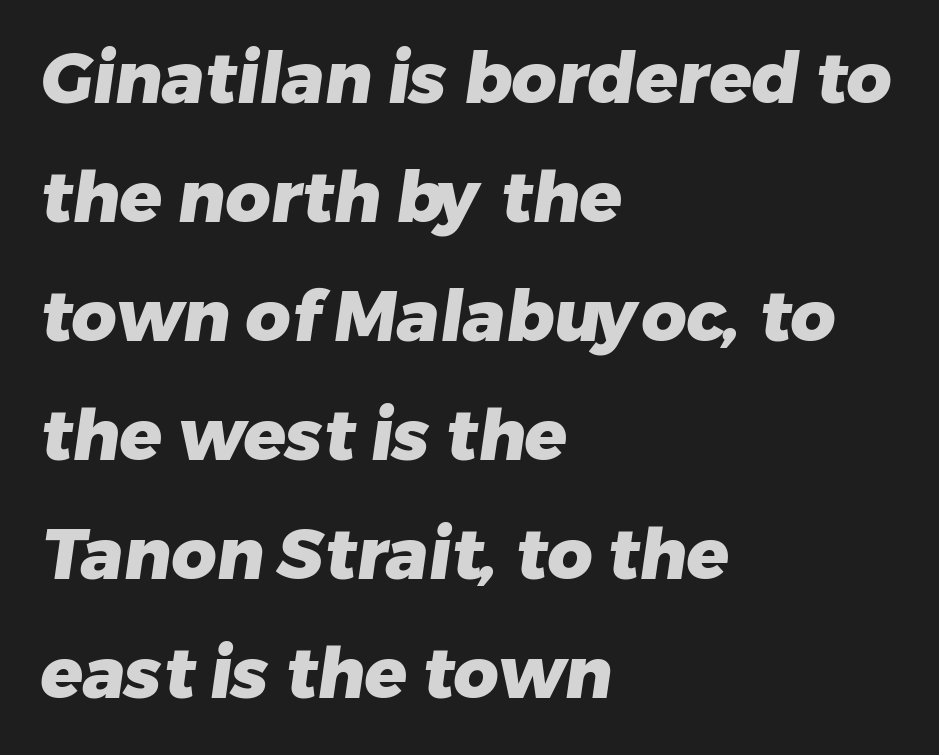
Q: Is the text bold? A: Yes.
Q: Is the typeface a serif or a sans-serif typeface? A: Sans-serif.
Q: Is the text underlined? A: No.
Q: How is the paragraph aligned? A: Left-aligned.
Q: Is the spacing between letters normal or unusually wide? A: Normal.
Q: Is the spacing between lines tight, normal or loose? A: Normal.
Q: Width (condensed, normal, or wide)? A: Normal.
Q: Stroke contrast? A: Low.
Q: x-height? A: Medium.
Q: Monospaced? A: No.
